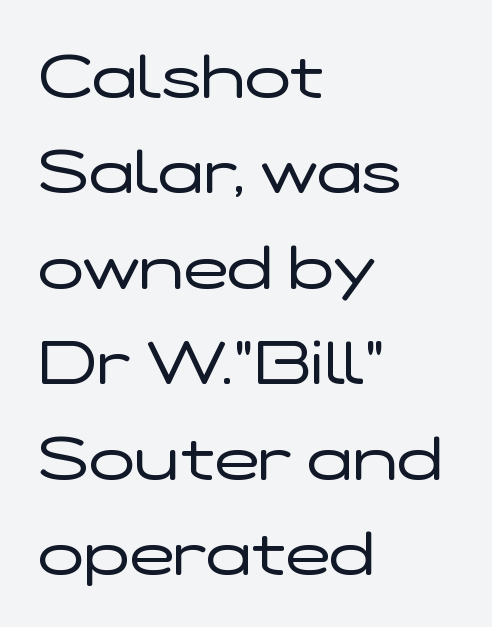
The image shows 60 px regular-weight, wide sans-serif type, upright; set left-aligned, normal line spacing (1.59x), normal letter spacing, not underlined; low stroke contrast and a medium x-height.
